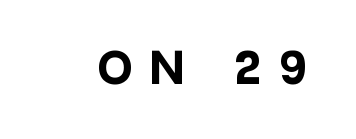
Q: Is the text bold? A: Yes.
Q: Is the text italic (slanted)? A: No, it is upright.
Q: Is the typeface a serif or a sans-serif typeface? A: Sans-serif.
Q: Is the text underlined? A: No.
Q: Is the spacing between letters normal or unusually wide? A: Unusually wide.
Q: Width (condensed, normal, or wide)? A: Condensed.
Q: Stroke contrast? A: Low.
Q: x-height? A: Large.
Q: Monospaced? A: No.
